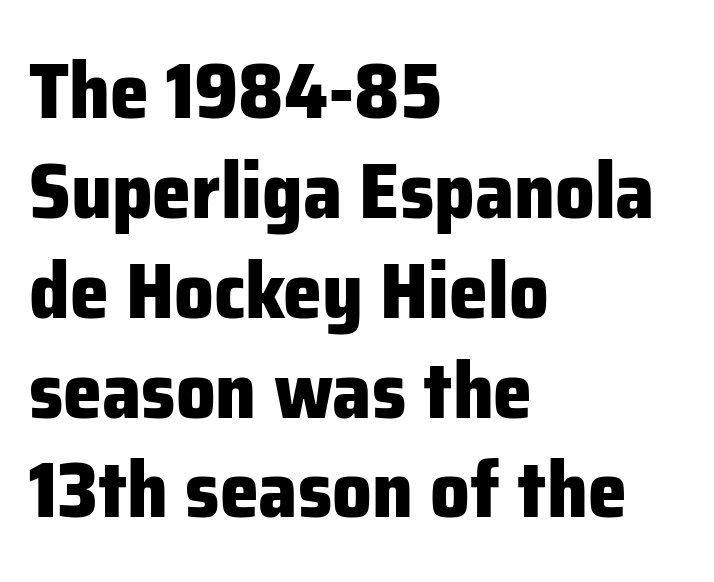
The string is rendered with underlining switched off. As a designer I'd log this as weight 700, bold. The rendering keeps characters at their native spacing. A roman cut, with each character standing at attention.
